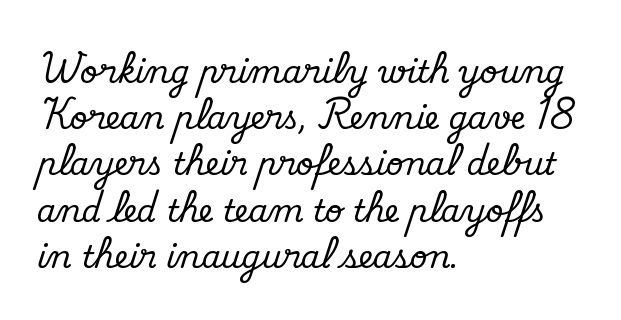
{"serif": "yes", "width": "normal", "stroke_contrast": "medium", "x_height": "small", "monospaced": "no", "underline": "no", "align": "left", "line_spacing": "normal", "line_spacing_ratio": 1.49, "letter_spacing": "normal", "letter_spacing_em": 0.0, "glyph_px": 31}
